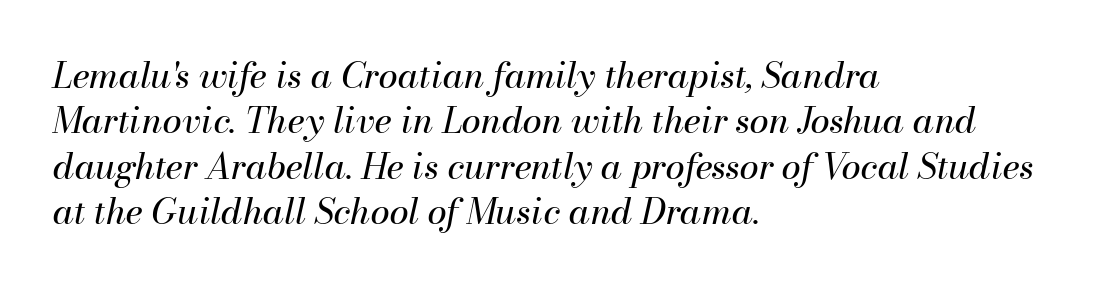
Designer's note — italics engaged. Counters stay open thanks to moderate or lighter strokes. Casual observation: everything's shoved over to the left. Nothing unusual about the tracking: characters are spaced as the font intends. In terms of leading, this rendering sits right in the middle.
